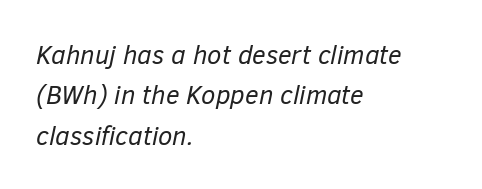
Notice how descenders clear the ascenders below comfortably — that's standard leading. Any mark beneath the type? The region is blank. Stroke mass is kept to a normal reading level or below. The axis of the letterforms is tilted away from vertical. Characters follow at the spacing the type designer built in.
